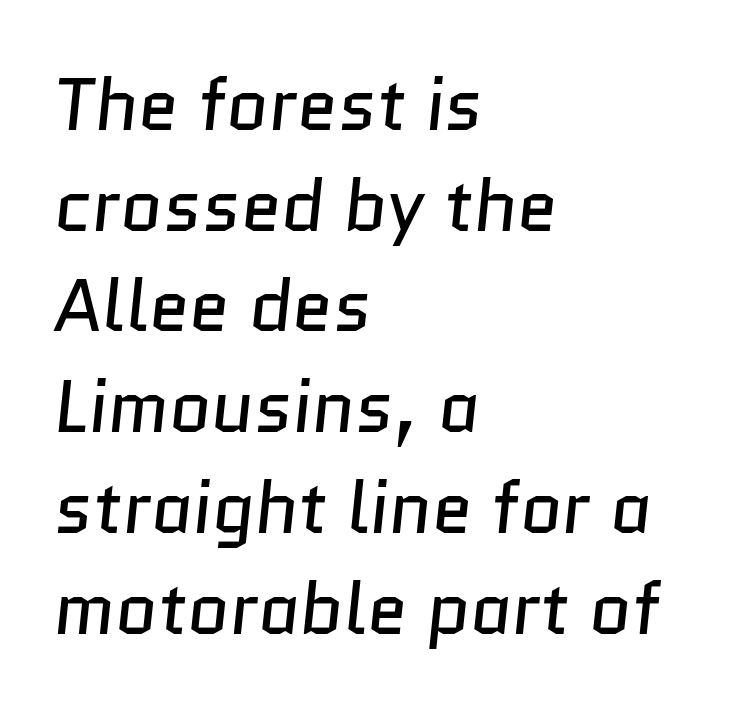
Q: Is the text bold? A: No.
Q: Is the typeface a serif or a sans-serif typeface? A: Sans-serif.
Q: Is the text underlined? A: No.
Q: How is the paragraph aligned? A: Left-aligned.
Q: Is the spacing between letters normal or unusually wide? A: Normal.
Q: Is the spacing between lines tight, normal or loose? A: Normal.
Q: Width (condensed, normal, or wide)? A: Normal.
Q: Stroke contrast? A: Low.
Q: x-height? A: Medium.
Q: Monospaced? A: No.
